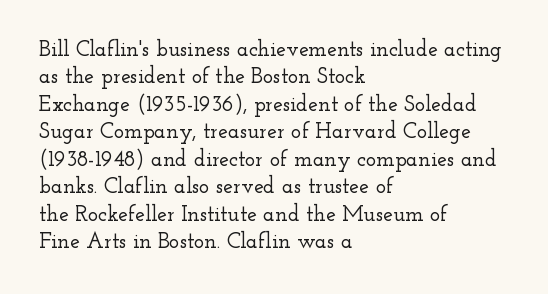
Letter spacing: default. Words float on clear page, feet unadorned. Every stem runs plumb, perpendicular to the baseline. Is there much room between lines? A standard amount, neither cramped nor airy. Reading down the block, your eye returns to a fixed left position each line.
